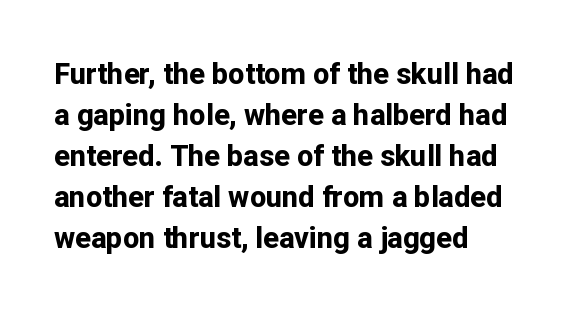
Observe the absence of serifs on each vertical stroke in this sample. These lines are rendered in a variable-pitch font. Quick note: not italic, upright. A dark, heavy texture on the line: the type is bold.
